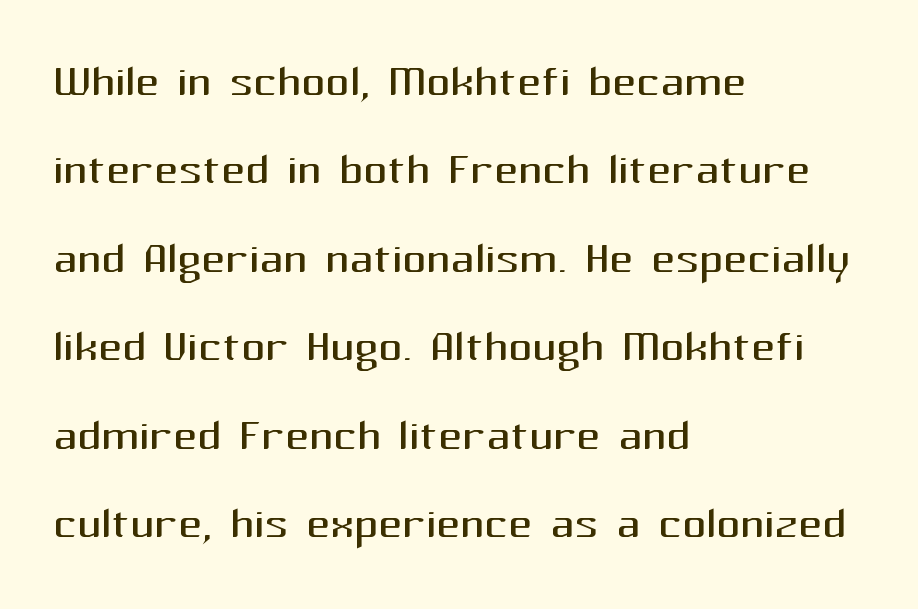
Baseline-to-baseline distance is the conventional proportion of letter height. This reads as an unemphasized weight, regular at the heaviest. Characters remain perfectly vertical along every line. Each word holds together tightly as a unit, with standard inter-letter gaps. Honestly, there is no underline to notice here at all.
